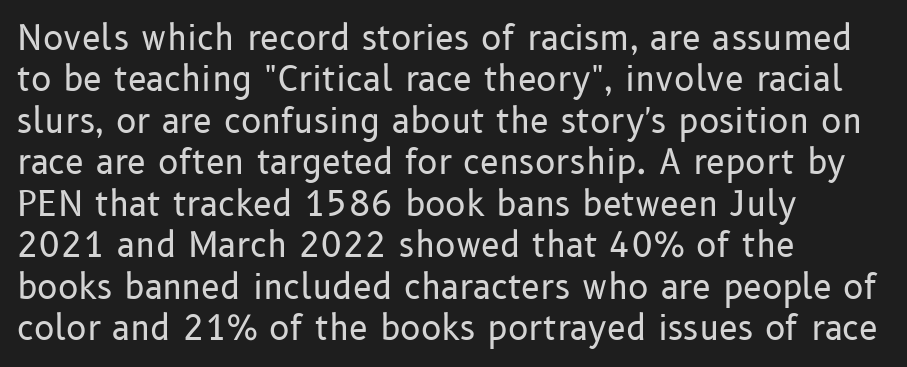
Q: Is the text bold? A: No.
Q: Is the text italic (slanted)? A: No, it is upright.
Q: Is the typeface a serif or a sans-serif typeface? A: Sans-serif.
Q: Is the text underlined? A: No.
Q: How is the paragraph aligned? A: Left-aligned.
Q: Is the spacing between letters normal or unusually wide? A: Normal.
Q: Width (condensed, normal, or wide)? A: Normal.
Q: Stroke contrast? A: Low.
Q: x-height? A: Medium.
Q: Monospaced? A: No.
